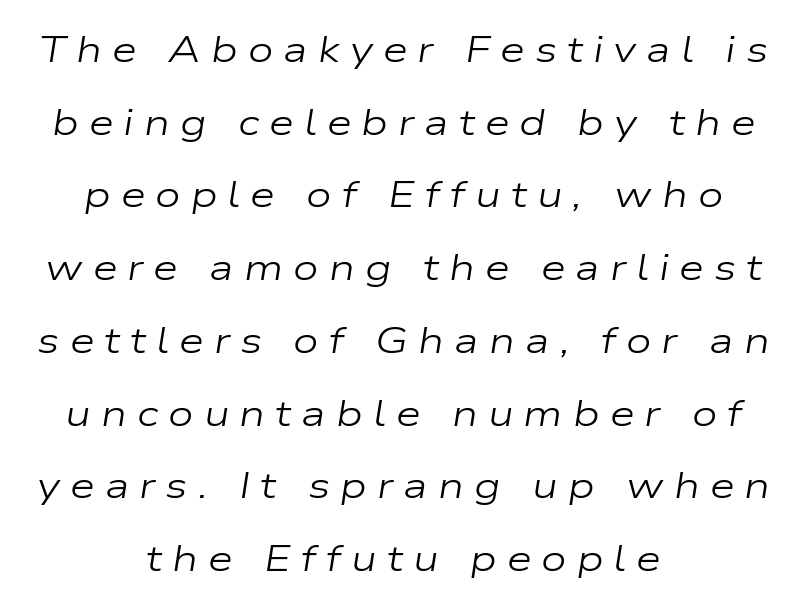
The image shows 36 px regular-weight, wide type, italic (leaning right); set centered, loose line spacing (2.02x), unusually wide letter spacing (+0.28 em), not underlined; low stroke contrast and a medium x-height.
